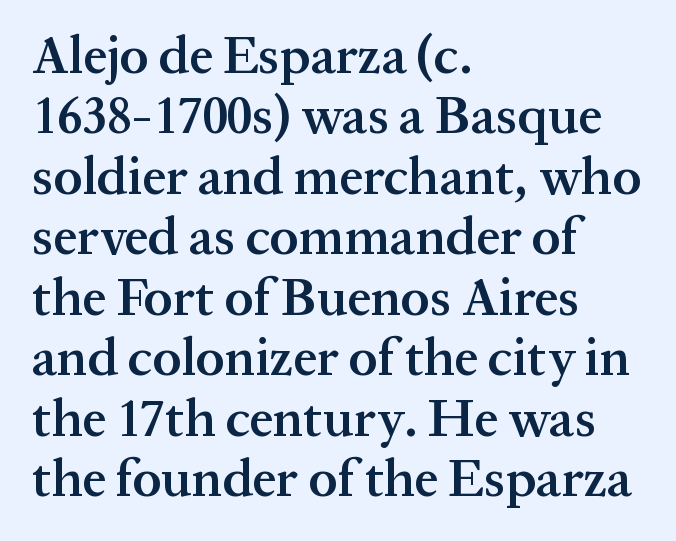
{"serif": "yes", "italic": "no", "bold": "semi", "weight": "semibold", "width": "normal", "stroke_contrast": "medium", "x_height": "medium", "monospaced": "no", "underline": "no", "align": "left", "line_spacing": "tight", "line_spacing_ratio": 1.14, "letter_spacing": "normal", "letter_spacing_em": 0.0, "glyph_px": 53}
